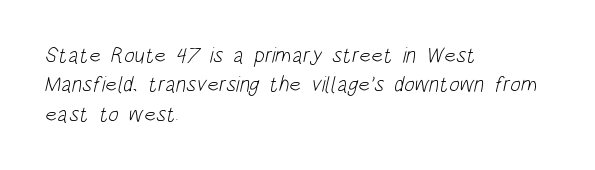
Q: Is the text bold? A: No.
Q: Is the text underlined? A: No.
Q: How is the paragraph aligned? A: Left-aligned.
Q: Is the spacing between letters normal or unusually wide? A: Normal.
Q: Is the spacing between lines tight, normal or loose? A: Normal.
